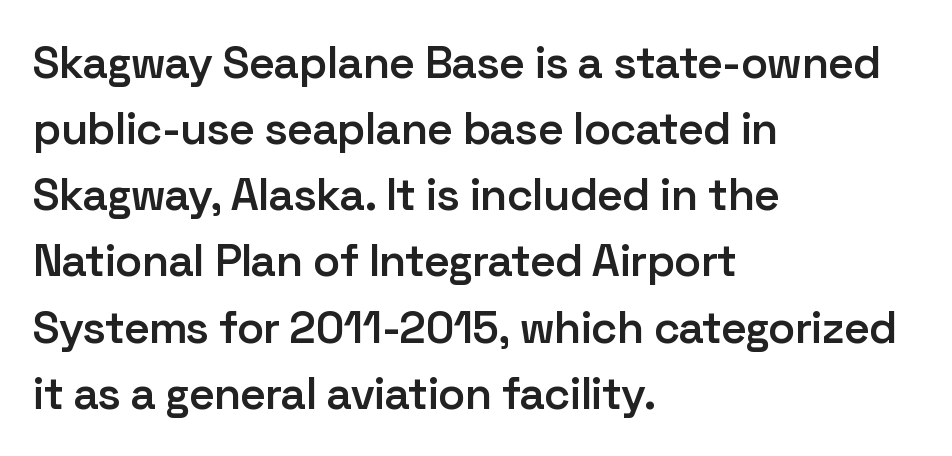
The image shows 45 px semibold sans-serif type, upright; set left-aligned, normal line spacing (1.47x), normal letter spacing, not underlined; low stroke contrast and a medium x-height.
